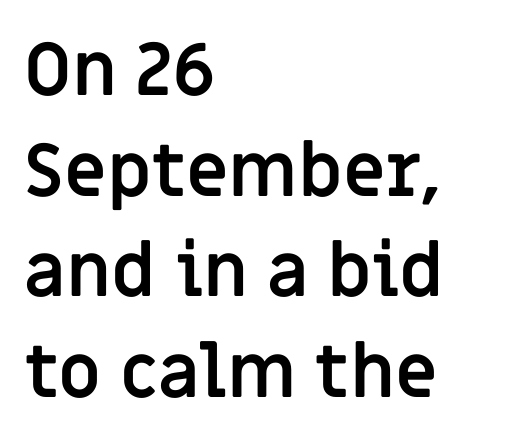
The image shows 73 px semibold sans-serif type, upright; set left-aligned, normal line spacing (1.38x), normal letter spacing, not underlined; low stroke contrast and a large x-height.
